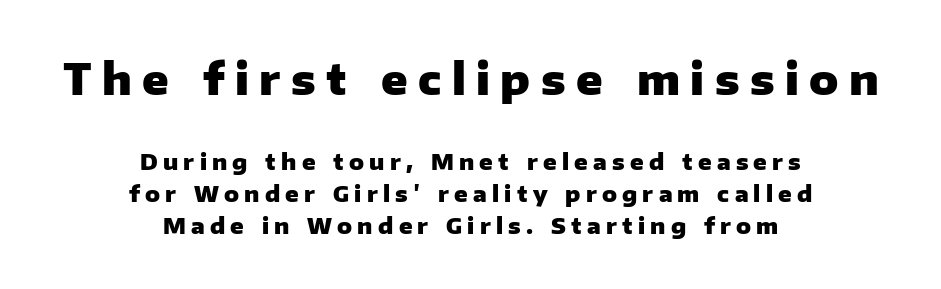
The image shows 43 px heavy sans-serif type, upright; set centered, normal line spacing (1.45x), unusually wide letter spacing (+0.24 em), not underlined; the first (top) block is 1.95x larger; low stroke contrast and a medium x-height.
